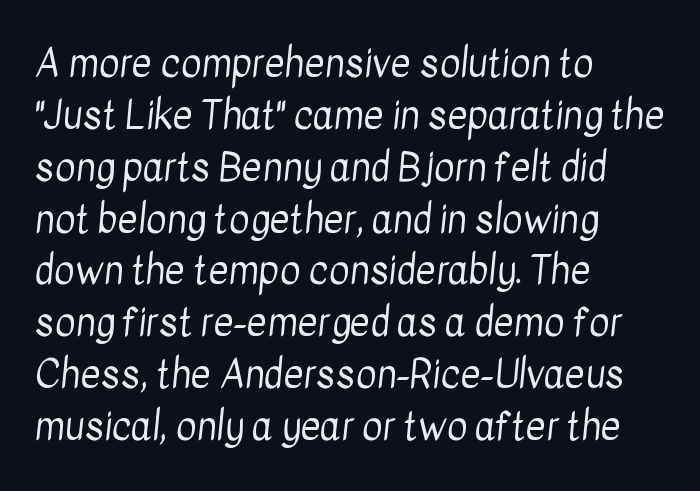
Vertical stems look standard width or narrower in stroke. Words float on clear page, feet unadorned. Each word holds together tightly as a unit, with standard inter-letter gaps. These lines sit exactly where default settings would place them.
